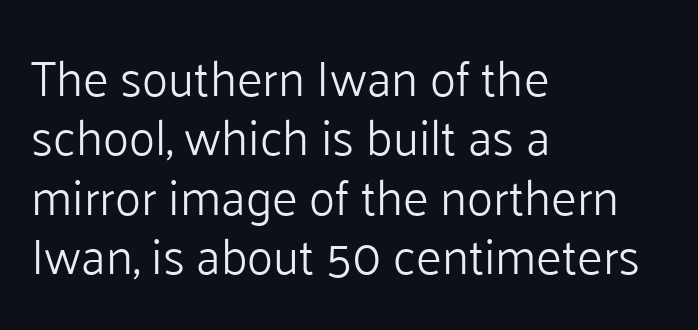
{"serif": "no", "italic": "no", "bold": "no", "weight": "light", "width": "normal", "stroke_contrast": "low", "x_height": "medium", "monospaced": "no", "underline": "no", "align": "left", "line_spacing_ratio": 1.21, "letter_spacing": "normal", "letter_spacing_em": 0.0, "glyph_px": 49}
